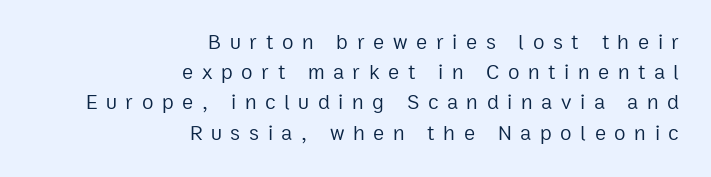
{"italic": "no", "bold": "no", "underline": "no", "align": "right", "line_spacing": "normal", "line_spacing_ratio": 1.44, "letter_spacing": "wide", "letter_spacing_em": 0.41, "glyph_px": 21}
